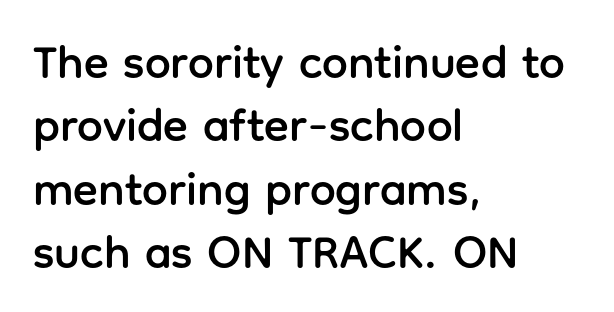
The image shows 46 px sans-serif type, upright; set left-aligned, normal line spacing (1.38x), normal letter spacing, not underlined; low stroke contrast and a medium x-height.
